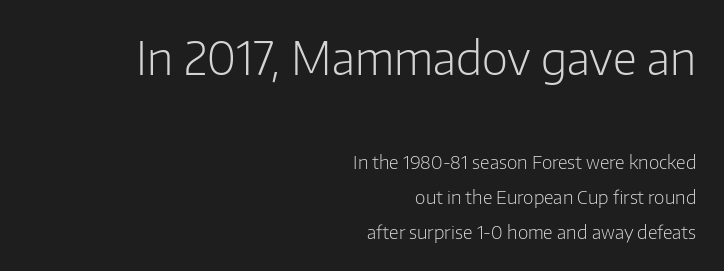
{"serif": "no", "italic": "no", "bold": "no", "weight": "light", "width": "normal", "stroke_contrast": "low", "x_height": "medium", "monospaced": "no", "underline": "no", "align": "right", "line_spacing": "loose", "line_spacing_ratio": 1.92, "letter_spacing": "normal", "letter_spacing_em": 0.0, "larger_block": "first", "size_ratio": 2.5, "glyph_px": 45}
